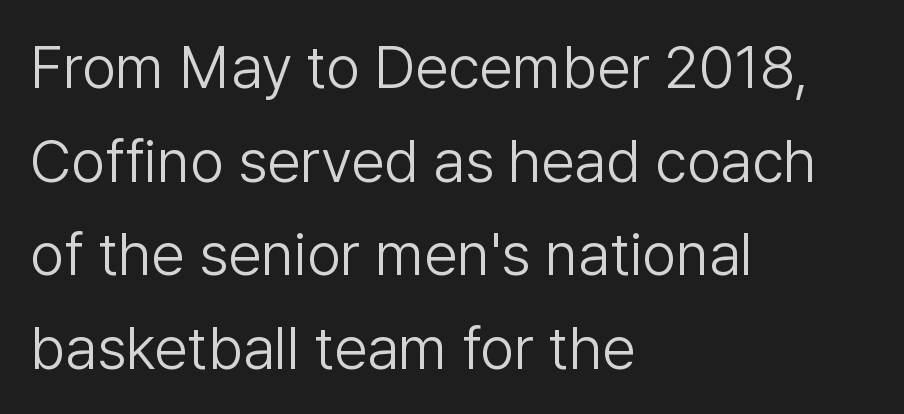
Descender tails drop into unmarked territory. Glyph-to-glyph distance matches everyday printed text. It's the straight-up-and-down kind of type. Line starts are locked; line ends wander. Line spacing here is normal. The type family on display is of the sans-serif kind.
